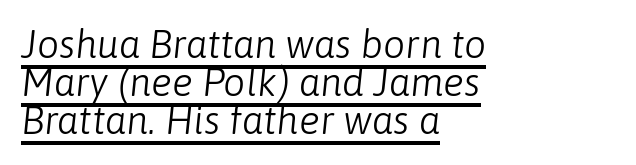
The image shows 39 px light type, italic (leaning right); set left-aligned, tight line spacing (0.98x), normal letter spacing, underlined; low stroke contrast and a medium x-height.
